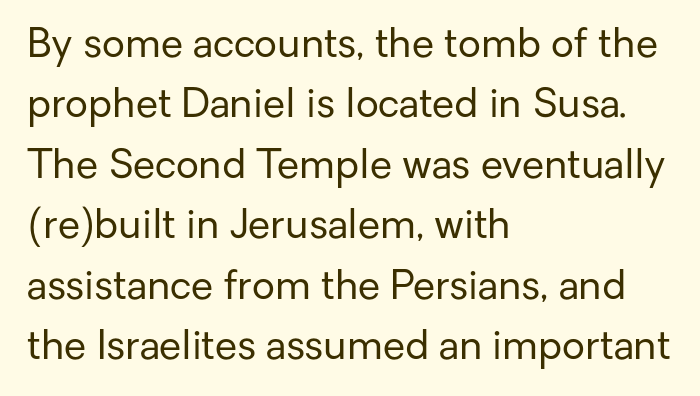
The image shows 40 px regular-weight sans-serif type, upright; set left-aligned, normal line spacing (1.51x), normal letter spacing, not underlined; low stroke contrast and a medium x-height.
